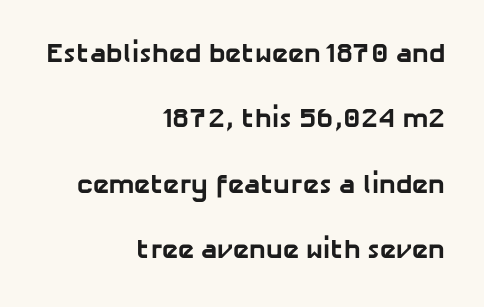
Q: Is the text bold? A: Yes.
Q: Is the text underlined? A: No.
Q: How is the paragraph aligned? A: Right-aligned.
Q: Is the spacing between letters normal or unusually wide? A: Normal.
Q: Is the spacing between lines tight, normal or loose? A: Loose.
